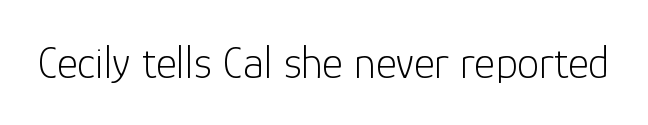
Q: Is the text bold? A: No.
Q: Is the text italic (slanted)? A: No, it is upright.
Q: Is the typeface a serif or a sans-serif typeface? A: Sans-serif.
Q: Is the text underlined? A: No.
Q: Is the spacing between letters normal or unusually wide? A: Normal.
Q: Width (condensed, normal, or wide)? A: Normal.
Q: Stroke contrast? A: Low.
Q: x-height? A: Medium.
Q: Monospaced? A: No.
